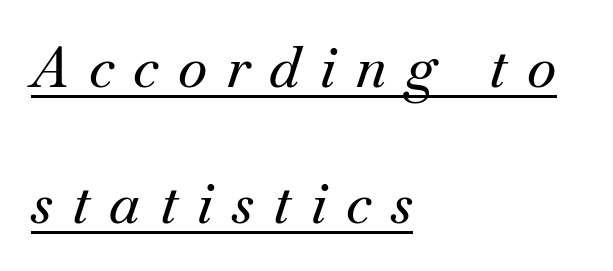
{"serif": "yes", "italic": "yes", "lean": "right", "slant_degrees": 18, "width": "normal", "stroke_contrast": "medium", "x_height": "small", "monospaced": "no", "underline": "yes", "align": "left", "line_spacing": "loose", "line_spacing_ratio": 2.42, "letter_spacing": "wide", "letter_spacing_em": 0.35, "glyph_px": 56}
